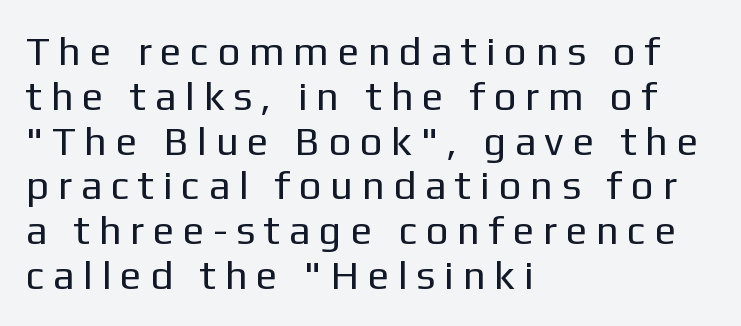
The image shows 40 px regular-weight sans-serif type, upright; set left-aligned, tight line spacing (1.12x), unusually wide letter spacing (+0.29 em), not underlined; low stroke contrast and a medium x-height.
